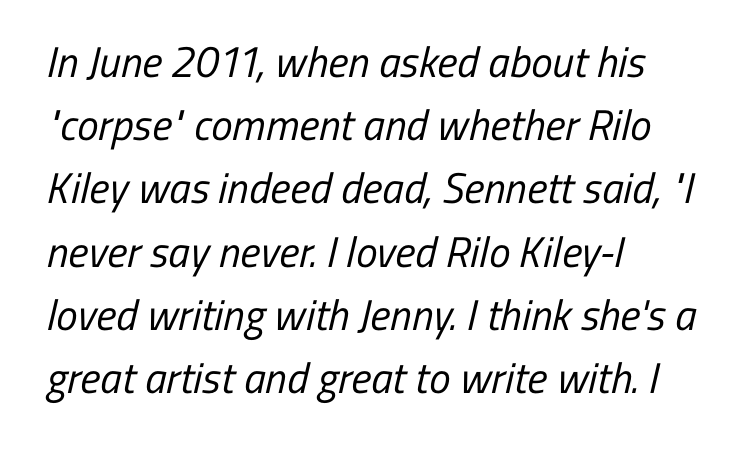
{"serif": "no", "bold": "no", "weight": "regular", "width": "condensed", "stroke_contrast": "low", "x_height": "medium", "monospaced": "no", "underline": "no", "align": "left", "line_spacing": "normal", "line_spacing_ratio": 1.47, "letter_spacing": "normal", "letter_spacing_em": 0.0, "glyph_px": 43}
